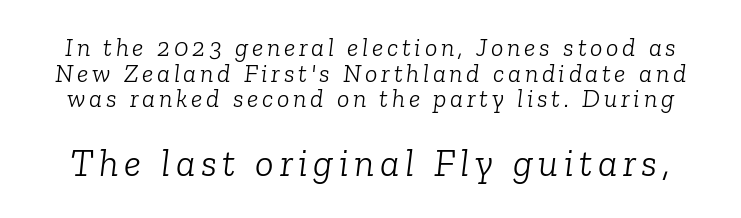
The image shows 39 px light serif type, italic (leaning right); set tight line spacing (0.99x), not underlined; the second (bottom) block is 1.5x larger; low stroke contrast and a medium x-height.
